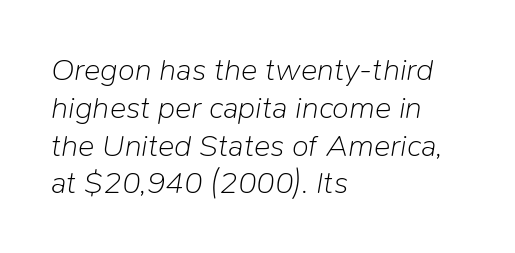
{"italic": "yes", "lean": "right", "slant_degrees": 9, "bold": "no", "weight": "light", "width": "normal", "stroke_contrast": "low", "x_height": "medium", "monospaced": "no", "underline": "no", "align": "left", "line_spacing_ratio": 1.22, "letter_spacing": "normal", "letter_spacing_em": 0.0, "glyph_px": 31}
